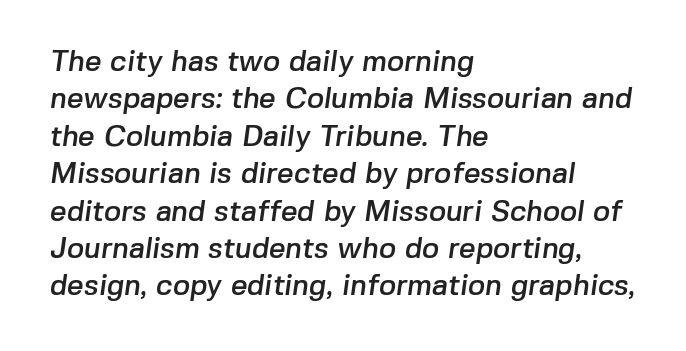
The face used here is proportionally spaced, like ordinary book or web type. Vertically, the passage feels balanced, rows spaced as you'd expect. Each word holds together tightly as a unit, with standard inter-letter gaps. The font family rendered here belongs to the sans-serif group.
